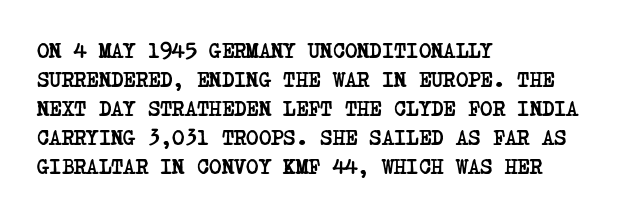
A clean baseline with only descenders dipping below it. The sample has been set heavy, in full bold. Evenly set lines give the paragraph a standard silhouette. This rendering leaves character spacing at its baseline value. Notice how the passage keeps a crisp vertical edge on the left only.
